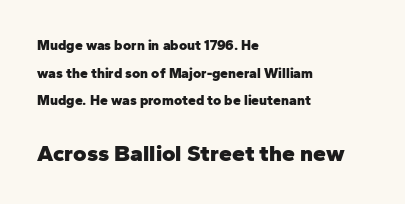
Q: Is the text bold? A: Yes.
Q: Is the text italic (slanted)? A: No, it is upright.
Q: Is the text underlined? A: No.
Q: How is the paragraph aligned? A: Left-aligned.
Q: Is the spacing between letters normal or unusually wide? A: Normal.
Q: Is the spacing between lines tight, normal or loose? A: Loose.
Q: Which block of text is set in a larger size, the first (top) or the second (bottom)? A: The second (bottom) one.
